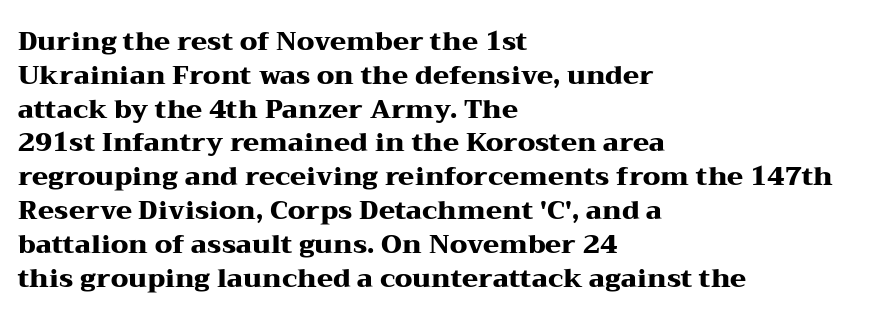
{"italic": "no", "bold": "yes", "underline": "no", "align": "left", "line_spacing": "normal", "line_spacing_ratio": 1.3, "letter_spacing": "normal", "letter_spacing_em": 0.0, "glyph_px": 26}
